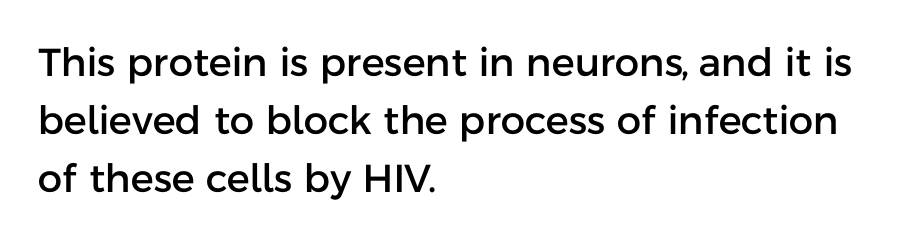
{"serif": "no", "italic": "no", "width": "normal", "stroke_contrast": "low", "x_height": "medium", "monospaced": "no", "underline": "no", "align": "left", "line_spacing": "normal", "line_spacing_ratio": 1.49, "letter_spacing": "normal", "letter_spacing_em": 0.0, "glyph_px": 39}
